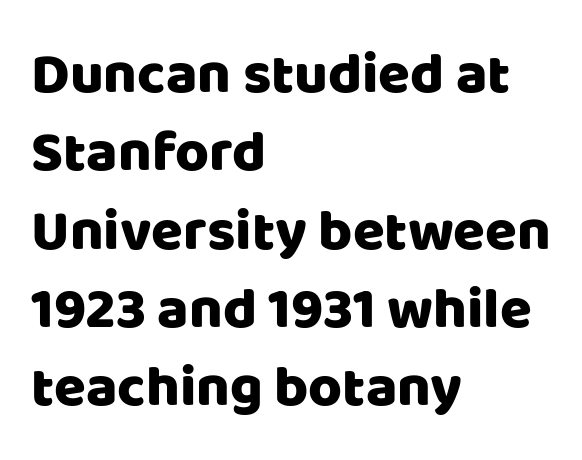
Nobody touched the tracking dial on this one. Posture: upright roman. This sample keeps an unexceptional amount of space between lines. The area under the type is left untouched. Stroke terminals: plain, sans-serif.
